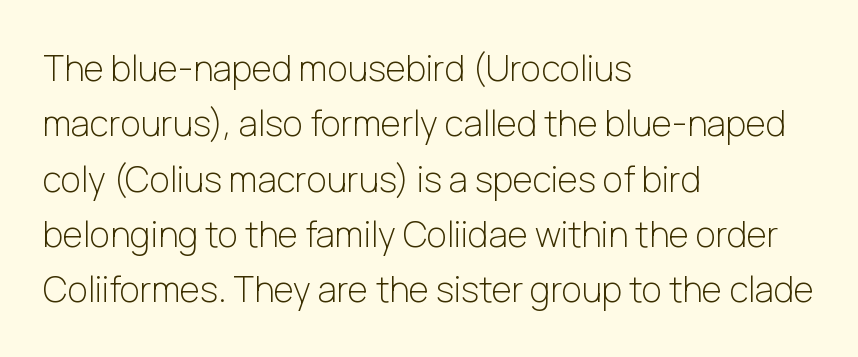
Q: Is the text bold? A: No.
Q: Is the text italic (slanted)? A: No, it is upright.
Q: Is the typeface a serif or a sans-serif typeface? A: Sans-serif.
Q: Is the text underlined? A: No.
Q: How is the paragraph aligned? A: Left-aligned.
Q: Is the spacing between letters normal or unusually wide? A: Normal.
Q: Is the spacing between lines tight, normal or loose? A: Normal.
Q: Width (condensed, normal, or wide)? A: Normal.
Q: Stroke contrast? A: Low.
Q: x-height? A: Medium.
Q: Monospaced? A: No.
